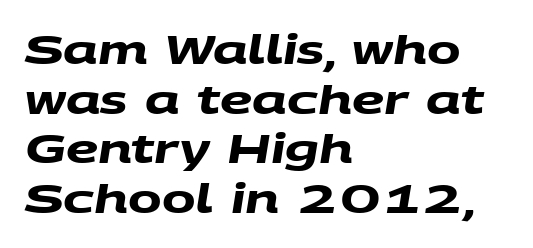
Check under the words: just untouched page. Examine the stroke ends and you'll find no serifs. Notice how thick the strokes are: this is what a full bold looks like. Looks like regular typesetting: each glyph gets only the width it needs. The horizontal fit of the characters is conventional and even. Alignment: flush left.
